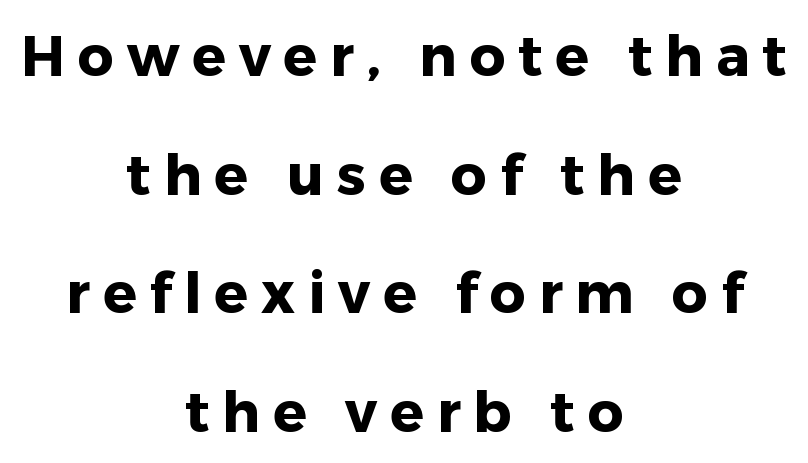
The image shows 56 px heavy sans-serif type, upright; set centered, loose line spacing (2.12x), unusually wide letter spacing (+0.23 em), not underlined; low stroke contrast and a medium x-height.
